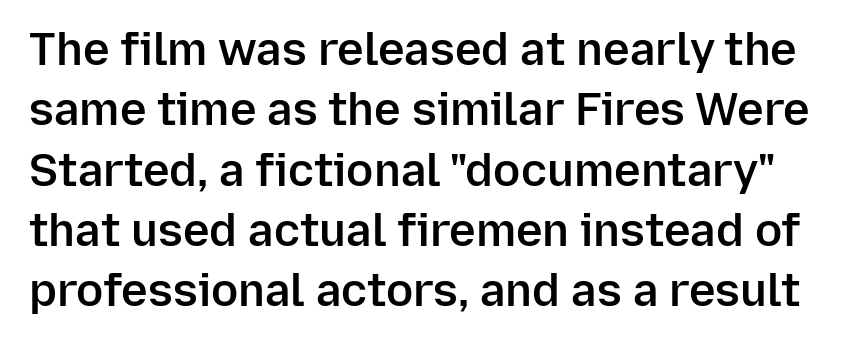
The image shows 45 px semibold sans-serif type, upright; set normal line spacing (1.34x), normal letter spacing, not underlined; low stroke contrast and a medium x-height.
